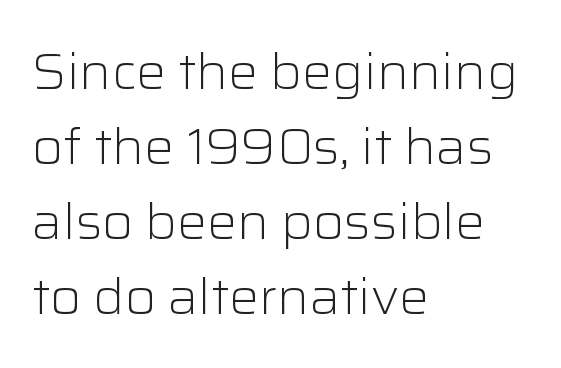
{"serif": "no", "italic": "no", "bold": "no", "weight": "light", "width": "normal", "stroke_contrast": "low", "x_height": "medium", "monospaced": "no", "underline": "no", "align": "left", "line_spacing": "normal", "line_spacing_ratio": 1.5, "letter_spacing": "normal", "letter_spacing_em": 0.0, "glyph_px": 50}
